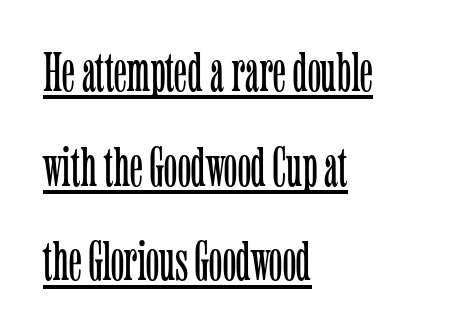
{"serif": "yes", "italic": "no", "bold": "no", "weight": "light", "width": "condensed", "stroke_contrast": "low", "x_height": "medium", "monospaced": "no", "underline": "yes", "align": "left", "line_spacing": "normal", "line_spacing_ratio": 1.69, "letter_spacing": "normal", "letter_spacing_em": 0.0, "glyph_px": 56}
